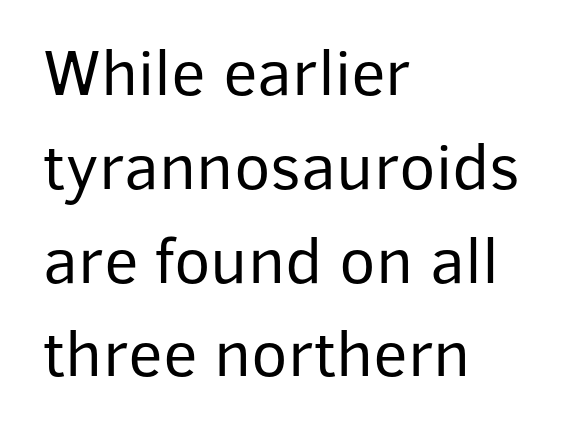
{"serif": "no", "italic": "no", "bold": "no", "weight": "regular", "width": "normal", "stroke_contrast": "low", "x_height": "medium", "monospaced": "no", "underline": "no", "align": "left", "line_spacing": "normal", "line_spacing_ratio": 1.4, "letter_spacing": "normal", "letter_spacing_em": 0.0, "glyph_px": 67}
